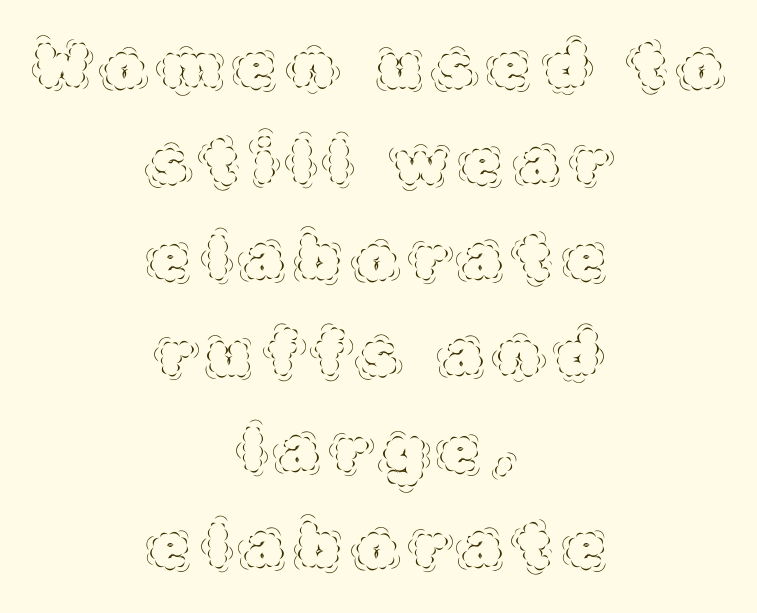
Honestly, the row spacing looks completely unremarkable. Centered paragraph, ragged on both sides. The letters look calm and open, with moderate or lighter stems. Quick note: underline off. The rendering uses natural spacing where letterforms have individual widths. Look at the tracking — it's clearly loosened, letters drifting apart.
